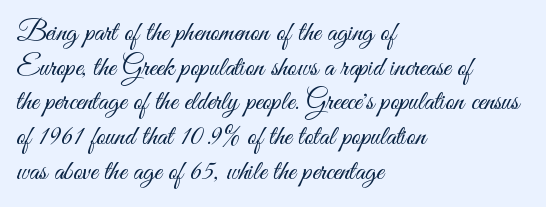
Q: Is the text bold? A: No.
Q: Is the text italic (slanted)? A: Yes.
Q: Is the typeface a serif or a sans-serif typeface? A: Sans-serif.
Q: Is the text underlined? A: No.
Q: How is the paragraph aligned? A: Left-aligned.
Q: Is the spacing between letters normal or unusually wide? A: Normal.
Q: Width (condensed, normal, or wide)? A: Condensed.
Q: Stroke contrast? A: Medium.
Q: x-height? A: Small.
Q: Monospaced? A: No.
